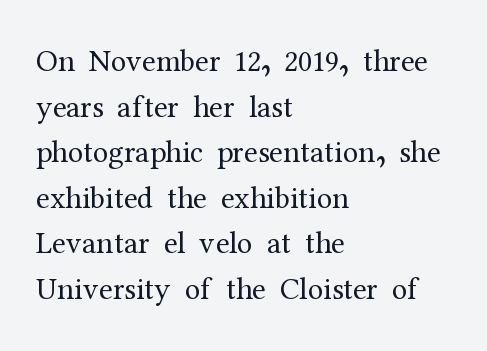
{"serif": "yes", "italic": "no", "bold": "no", "weight": "regular", "width": "normal", "stroke_contrast": "medium", "x_height": "medium", "monospaced": "no", "underline": "no", "align": "left", "line_spacing": "normal", "line_spacing_ratio": 1.47, "letter_spacing": "normal", "letter_spacing_em": 0.0, "glyph_px": 31}
